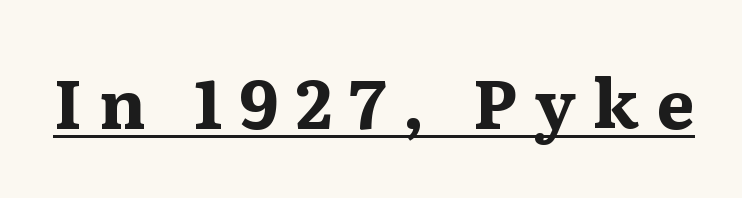
Q: Is the text bold? A: Yes.
Q: Is the text italic (slanted)? A: No, it is upright.
Q: Is the typeface a serif or a sans-serif typeface? A: Serif.
Q: Is the text underlined? A: Yes.
Q: Is the spacing between letters normal or unusually wide? A: Unusually wide.
Q: Width (condensed, normal, or wide)? A: Wide.
Q: Stroke contrast? A: Medium.
Q: x-height? A: Medium.
Q: Monospaced? A: No.
